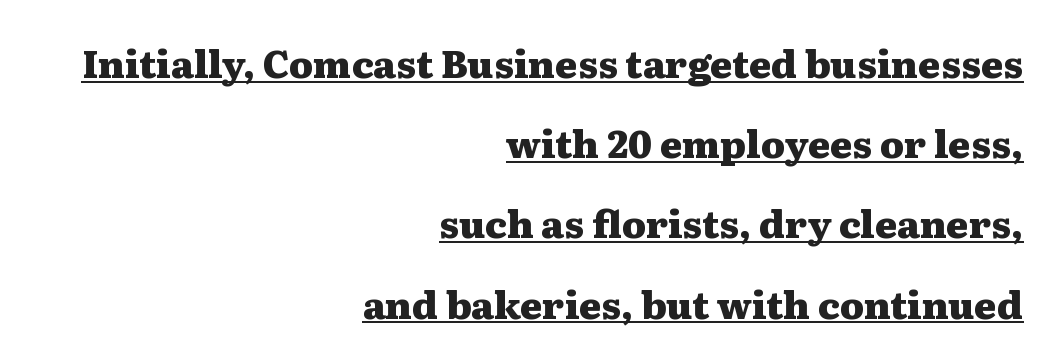
The image shows 38 px heavy, wide serif type, upright; set right-aligned, loose line spacing (2.11x), normal letter spacing, underlined; medium stroke contrast and a medium x-height.
